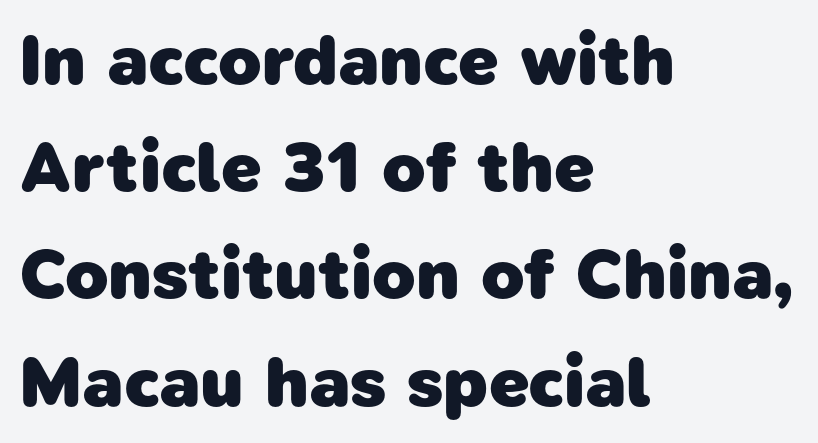
The image shows 71 px heavy sans-serif type; set left-aligned, normal line spacing (1.51x), normal letter spacing, not underlined; low stroke contrast and a medium x-height.
